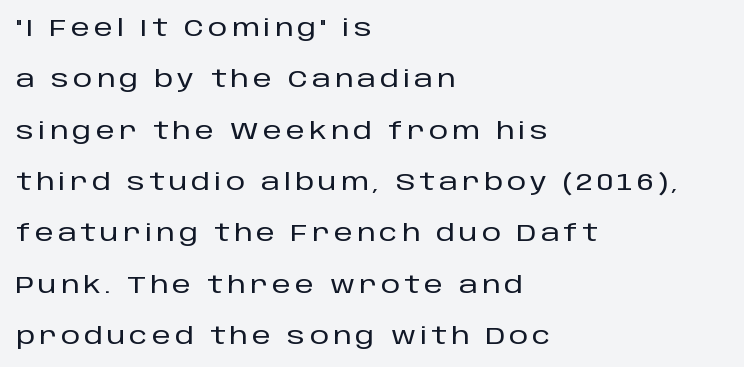
The image shows 24 px text type, upright; set left-aligned, loose line spacing (2.14x), not underlined.
